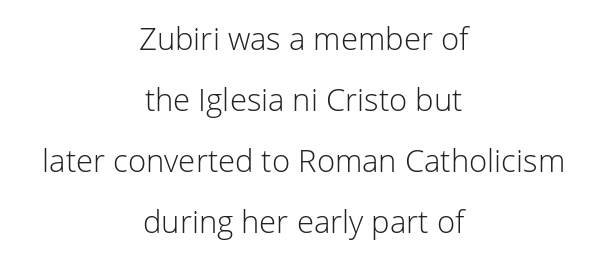
Look at the bottom of the vertical strokes: they stop flat, with no serifs. Compared with a flush-left layout, this one balances lines on the center instead. Underlining? Definitely not there. This sample has the flowing, uneven cadence of proportional lettering.
